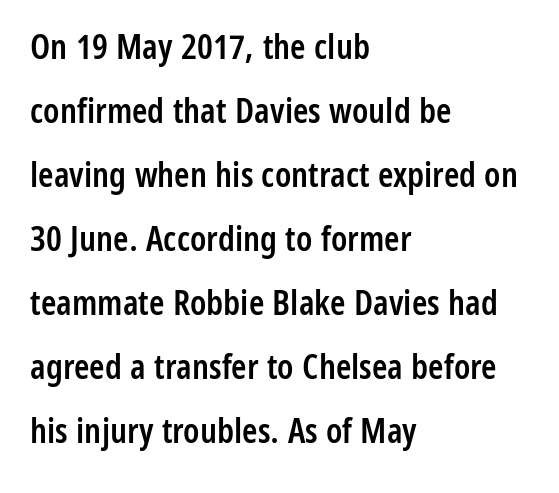
Q: Is the text bold? A: Semi-bold.
Q: Is the text italic (slanted)? A: No, it is upright.
Q: Is the typeface a serif or a sans-serif typeface? A: Sans-serif.
Q: Is the text underlined? A: No.
Q: How is the paragraph aligned? A: Left-aligned.
Q: Is the spacing between letters normal or unusually wide? A: Normal.
Q: Width (condensed, normal, or wide)? A: Condensed.
Q: Stroke contrast? A: Low.
Q: x-height? A: Medium.
Q: Monospaced? A: No.
